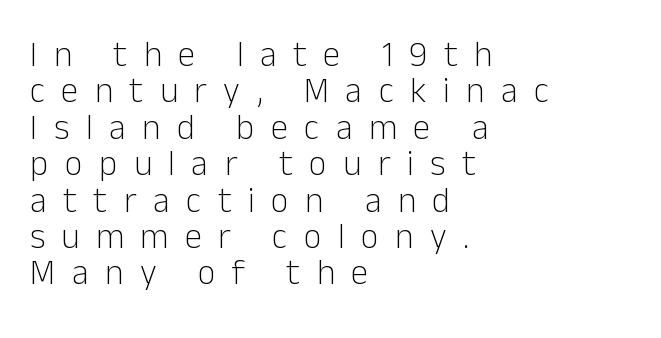
The image shows 35 px light sans-serif type, upright; set left-aligned, tight line spacing (1.04x), unusually wide letter spacing (+0.47 em), not underlined; low stroke contrast and a medium x-height.
